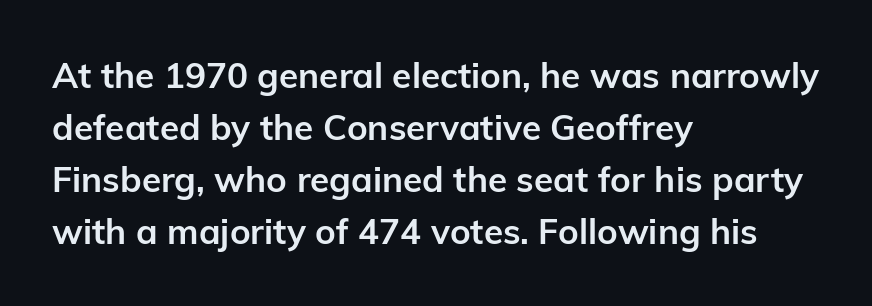
Short and long lines alike share a common starting point at left. Chunky letters — that's bold for sure. Is this a sans? Yes — the strokes have no serifs. Spacing between characters is what you'd get straight out of the box.
